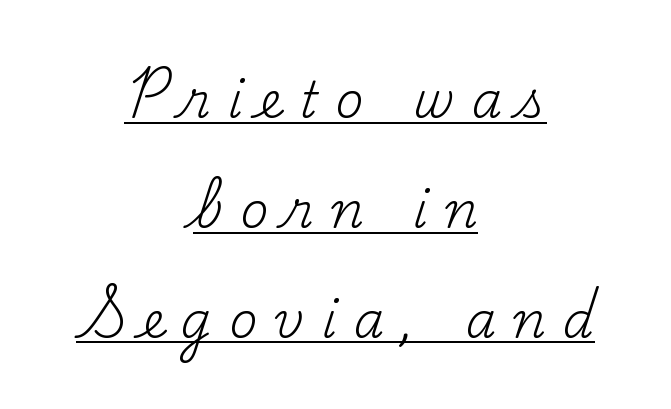
{"serif": "yes", "bold": "no", "weight": "regular", "width": "normal", "stroke_contrast": "medium", "x_height": "small", "monospaced": "no", "underline": "yes", "align": "center", "line_spacing": "loose", "line_spacing_ratio": 2.24, "letter_spacing": "wide", "letter_spacing_em": 0.35, "glyph_px": 49}
